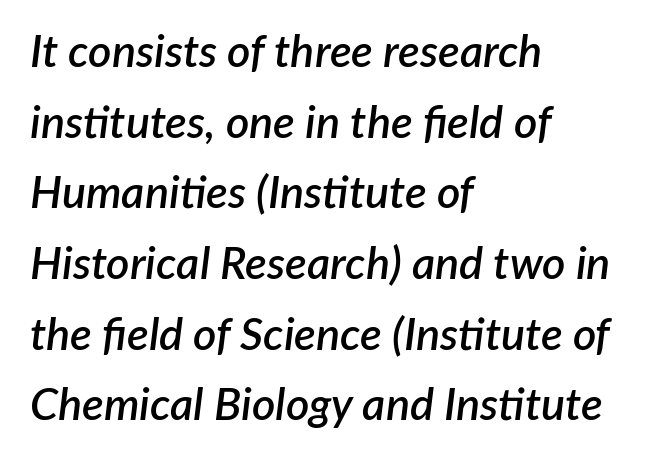
{"italic": "yes", "lean": "right", "slant_degrees": 7, "bold": "semi", "weight": "semibold", "width": "normal", "stroke_contrast": "low", "x_height": "medium", "monospaced": "no", "underline": "no", "align": "left", "line_spacing": "normal", "line_spacing_ratio": 1.57, "letter_spacing": "normal", "letter_spacing_em": 0.0, "glyph_px": 45}
